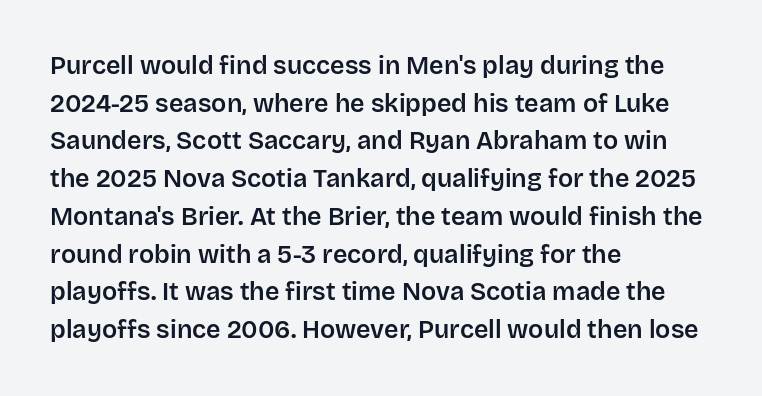
The image shows 25 px text type, upright; set left-aligned, normal line spacing (1.51x), normal letter spacing, not underlined.
